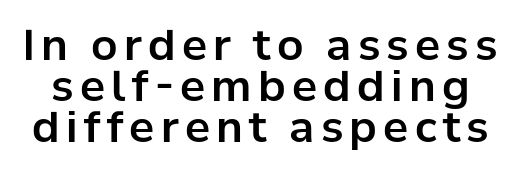
{"serif": "no", "italic": "no", "width": "normal", "stroke_contrast": "low", "x_height": "medium", "monospaced": "no", "underline": "no", "line_spacing": "tight", "line_spacing_ratio": 0.98, "glyph_px": 42}
